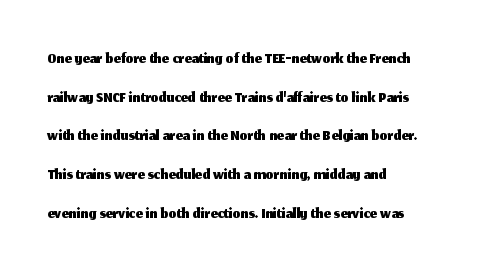
{"italic": "no", "underline": "no", "align": "left", "line_spacing": "normal", "line_spacing_ratio": 1.55, "letter_spacing": "normal", "letter_spacing_em": 0.0, "glyph_px": 25}
